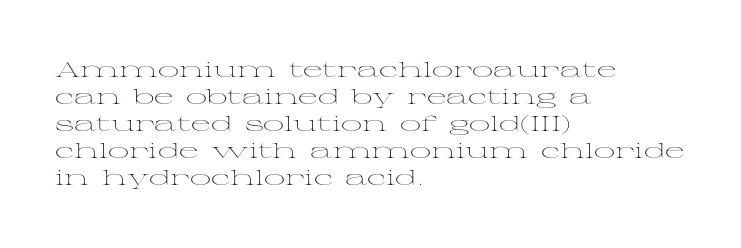
Q: Is the text bold? A: No.
Q: Is the text italic (slanted)? A: No, it is upright.
Q: Is the text underlined? A: No.
Q: How is the paragraph aligned? A: Left-aligned.
Q: Is the spacing between letters normal or unusually wide? A: Normal.
Q: Is the spacing between lines tight, normal or loose? A: Normal.
